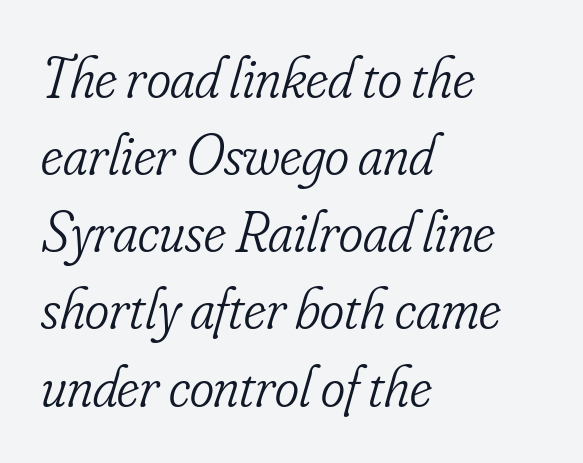
The image shows 58 px light, condensed serif type, italic (leaning right); set left-aligned, normal line spacing (1.33x), normal letter spacing, not underlined; low stroke contrast and a small x-height.
